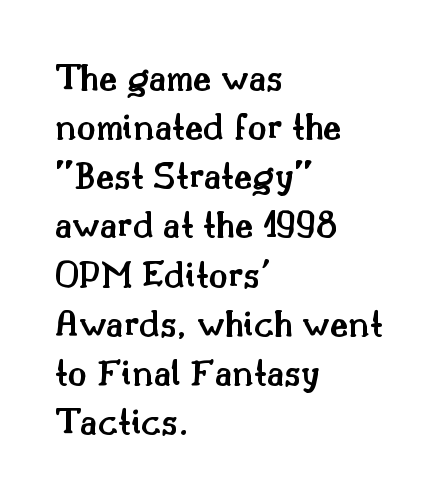
The image shows 39 px semibold serif type, upright; set left-aligned, normal line spacing (1.26x), normal letter spacing, not underlined; medium stroke contrast and a small x-height.
